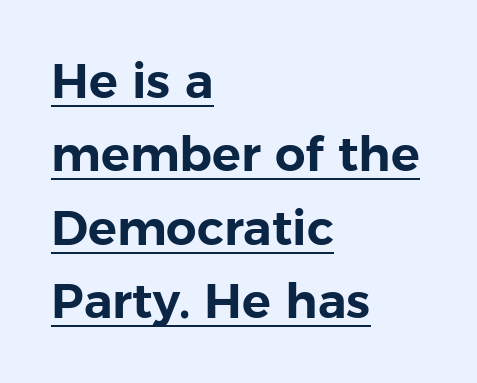
The image shows 48 px sans-serif type, upright; set left-aligned, normal line spacing (1.53x), normal letter spacing, underlined; low stroke contrast and a medium x-height.
